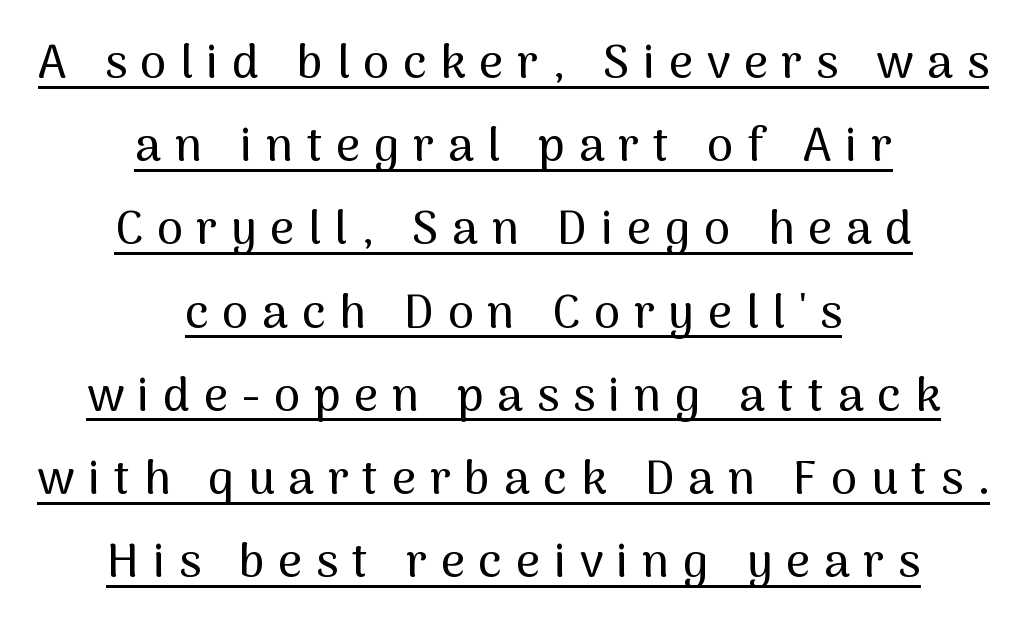
The image shows 47 px sans-serif type, upright; set centered, line spacing 1.77x, unusually wide letter spacing (+0.29 em), underlined; medium stroke contrast and a medium x-height.
